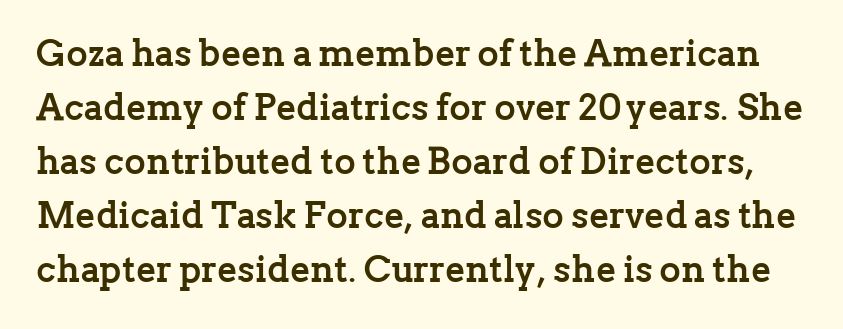
Q: Is the text bold? A: Yes.
Q: Is the text italic (slanted)? A: No, it is upright.
Q: Is the typeface a serif or a sans-serif typeface? A: Serif.
Q: Is the text underlined? A: No.
Q: Is the spacing between letters normal or unusually wide? A: Normal.
Q: Is the spacing between lines tight, normal or loose? A: Normal.
Q: Width (condensed, normal, or wide)? A: Normal.
Q: Stroke contrast? A: Low.
Q: x-height? A: Medium.
Q: Monospaced? A: No.
